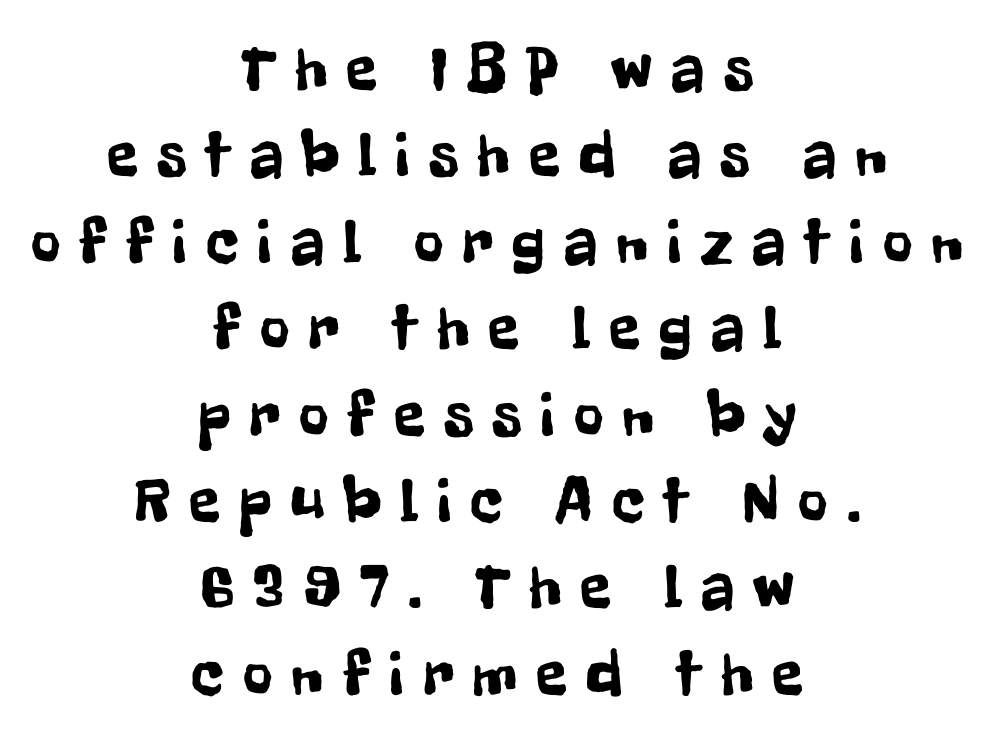
Q: Is the text italic (slanted)? A: No, it is upright.
Q: Is the typeface a serif or a sans-serif typeface? A: Sans-serif.
Q: Is the text underlined? A: No.
Q: How is the paragraph aligned? A: Centered.
Q: Is the spacing between letters normal or unusually wide? A: Unusually wide.
Q: Is the spacing between lines tight, normal or loose? A: Normal.
Q: Width (condensed, normal, or wide)? A: Condensed.
Q: Stroke contrast? A: Low.
Q: x-height? A: Medium.
Q: Monospaced? A: No.
